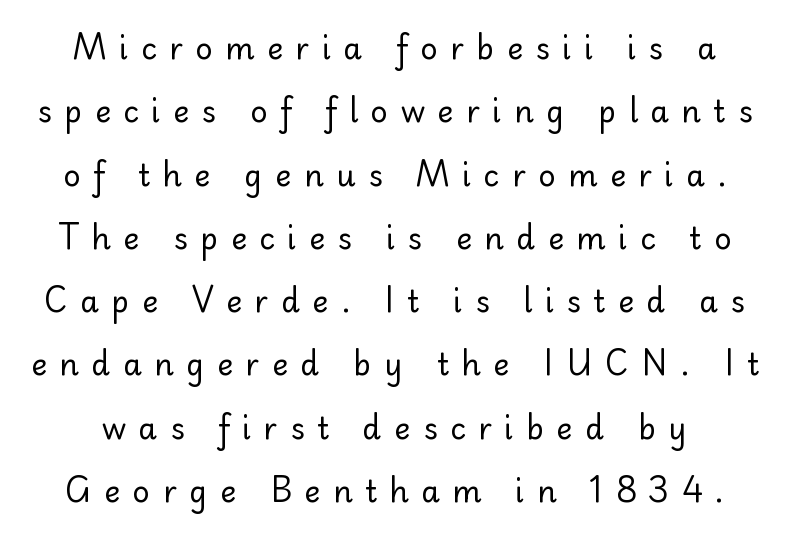
Q: Is the text bold? A: No.
Q: Is the text italic (slanted)? A: No, it is upright.
Q: Is the typeface a serif or a sans-serif typeface? A: Sans-serif.
Q: Is the text underlined? A: No.
Q: Is the spacing between letters normal or unusually wide? A: Unusually wide.
Q: Is the spacing between lines tight, normal or loose? A: Loose.
Q: Width (condensed, normal, or wide)? A: Normal.
Q: Stroke contrast? A: Low.
Q: x-height? A: Small.
Q: Monospaced? A: No.
